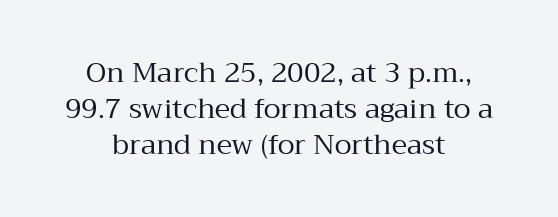
The image shows 28 px regular-weight serif type, upright; set centered, normal line spacing (1.28x), normal letter spacing, not underlined; medium stroke contrast and a medium x-height.
